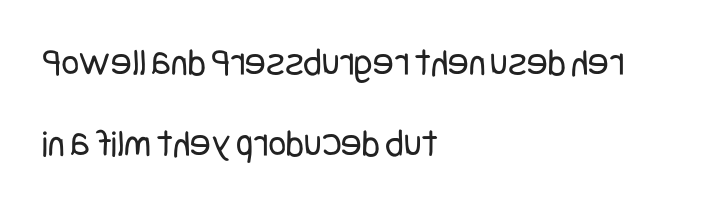
The image shows 39 px regular-weight, condensed sans-serif type, upright; set left-aligned, loose line spacing (2.08x), normal letter spacing, not underlined; low stroke contrast and a large x-height.
